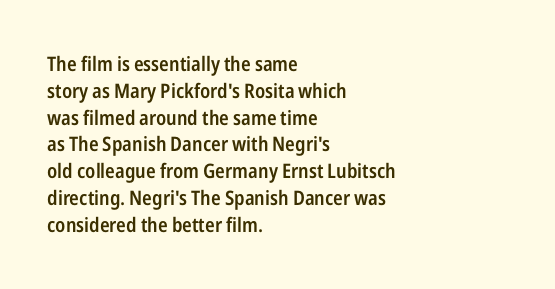
{"italic": "no", "bold": "semi", "underline": "no", "align": "left", "line_spacing": "normal", "line_spacing_ratio": 1.34, "letter_spacing": "normal", "letter_spacing_em": 0.0, "glyph_px": 20}
